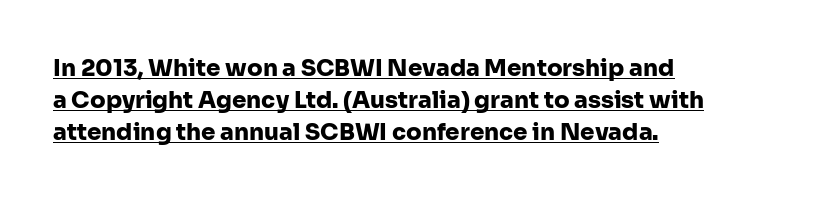
Emphasis by weight is at full strength: bold. Layout note: lines flush left. Students, note that the glyphs here touch the page at normal intervals. The letters stand straight up with perfectly vertical stems. In designer terms, the underline attribute is active on this setting. Successive baselines arrive at the customary interval.
